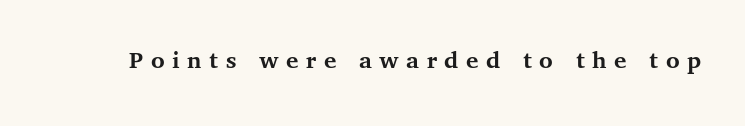
The image shows 26 px bold type, upright; set unusually wide letter spacing (+0.29 em), not underlined.
